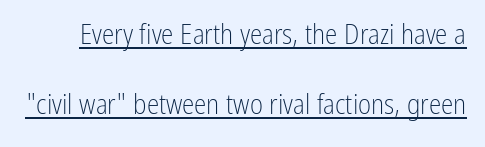
{"serif": "no", "italic": "no", "bold": "no", "weight": "light", "width": "condensed", "stroke_contrast": "low", "x_height": "medium", "monospaced": "no", "underline": "yes", "line_spacing": "loose", "line_spacing_ratio": 2.49, "letter_spacing": "normal", "letter_spacing_em": 0.0, "glyph_px": 28}
